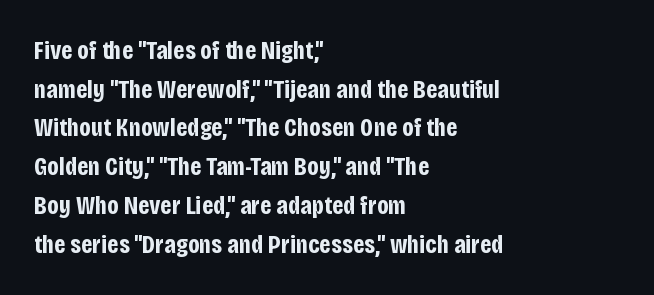
{"italic": "no", "bold": "yes", "underline": "no", "align": "left", "line_spacing": "normal", "line_spacing_ratio": 1.49, "letter_spacing": "normal", "letter_spacing_em": 0.0, "glyph_px": 26}
